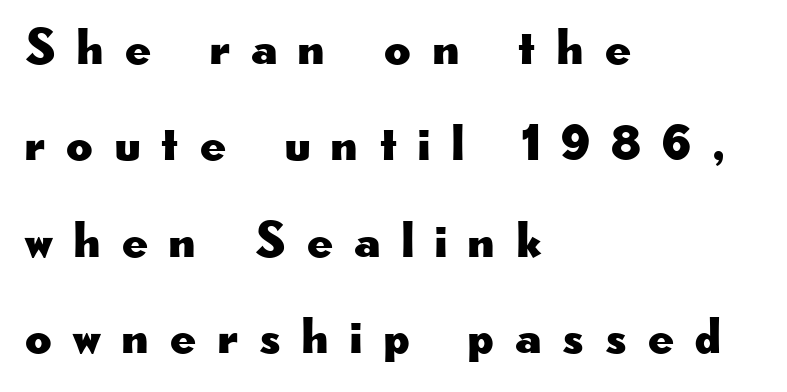
The gaps between neighbouring characters are conspicuously large. Typeset ragged right — the left edge is the straight one. The font's upright variant was chosen for this text. Grotesque or geometric, the face here clearly has no serifs. Any mark beneath the type? The region is blank. A typesetter would call this proportional, since set widths differ per character.
